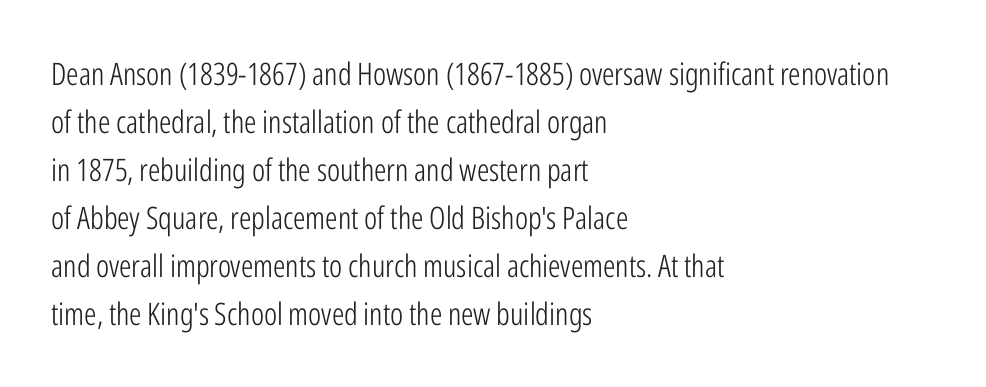
{"serif": "no", "italic": "no", "bold": "no", "weight": "light", "width": "condensed", "stroke_contrast": "low", "x_height": "medium", "monospaced": "no", "underline": "no", "align": "left", "line_spacing": "normal", "line_spacing_ratio": 1.55, "letter_spacing": "normal", "letter_spacing_em": 0.0, "glyph_px": 31}
